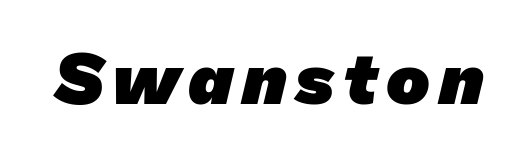
Plenty of ink on the page — the face is bold. Underline: absent. Each letter's strokes conclude bluntly, with no projecting serifs. Note the varied advance widths — an 'i' is clearly narrower than an 'm'.
